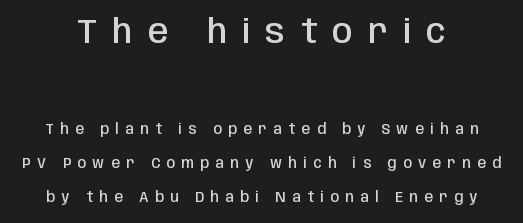
The emphasis by scale lands on block number one, above. What kind of face is this? One without serifs — a sans. Honestly, there is no underline to notice here at all. Substantial extra tracking has been applied to these lines.
